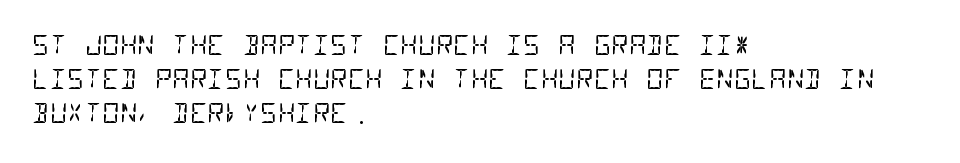
The lines sit at an ordinary, default distance from one another. Nothing heavy about these letters — not bold at all. Underlining? Definitely not there. Left-aligned paragraph, ragged on the right.
